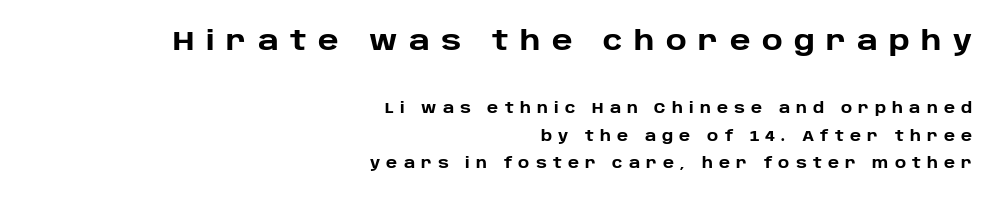
The image shows 26 px bold type, upright; set right-aligned, loose line spacing (1.97x), unusually wide letter spacing (+0.44 em), not underlined; the first (top) block is 1.86x larger.
